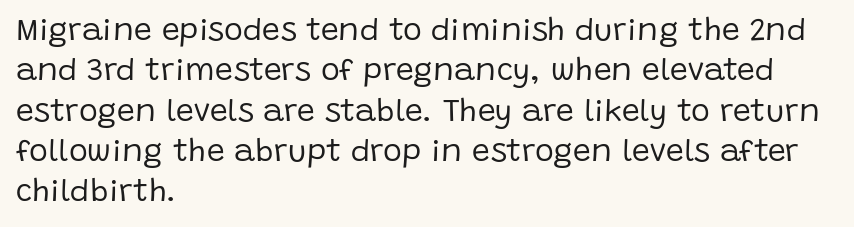
The image shows 32 px regular-weight sans-serif type, upright; set left-aligned, normal line spacing (1.26x), normal letter spacing, not underlined; low stroke contrast and a large x-height.
